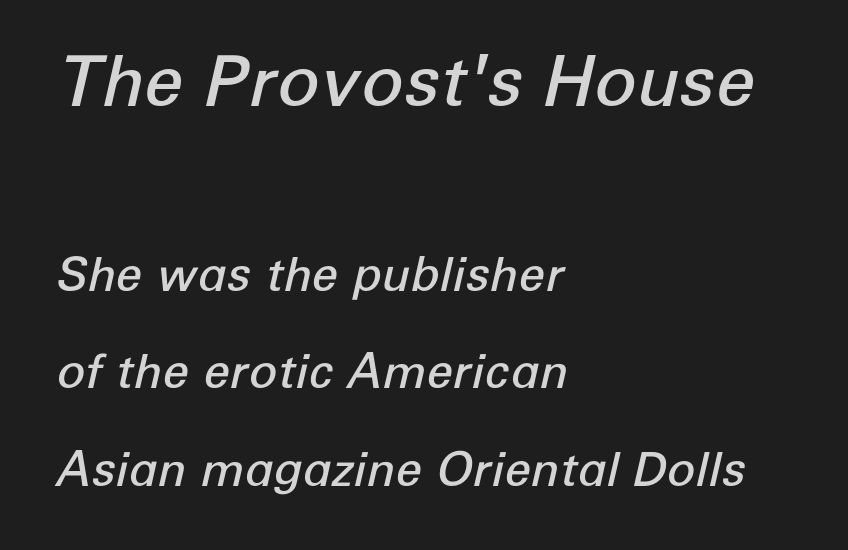
The letters are slanted; this is an italic face. These lines are set flush left with a ragged right edge. The characters look somewhat weighty, a semibold short of true bold. Spacing verdict: proportional, widths tailored to each character.
